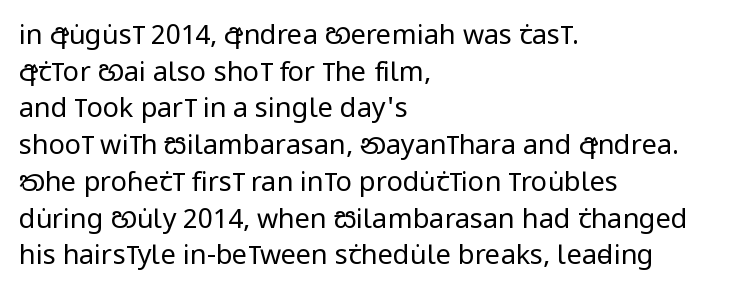
Reading down the block, your eye returns to a fixed left position each line. Do the letters lean? They stand straight. The strip under each line holds only bare page. Bold? No — there's no thickening of the strokes. Line spacing here is normal. Glyph-to-glyph distance matches everyday printed text.
